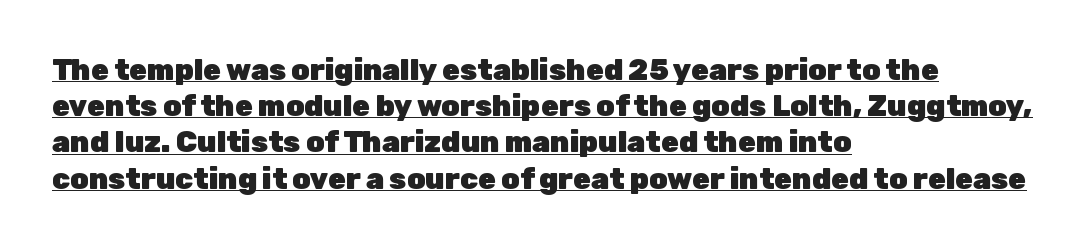
Q: Is the text bold? A: Yes.
Q: Is the text italic (slanted)? A: No, it is upright.
Q: Is the typeface a serif or a sans-serif typeface? A: Sans-serif.
Q: Is the text underlined? A: Yes.
Q: How is the paragraph aligned? A: Left-aligned.
Q: Is the spacing between letters normal or unusually wide? A: Normal.
Q: Is the spacing between lines tight, normal or loose? A: Normal.
Q: Width (condensed, normal, or wide)? A: Normal.
Q: Stroke contrast? A: Low.
Q: x-height? A: Medium.
Q: Monospaced? A: No.
